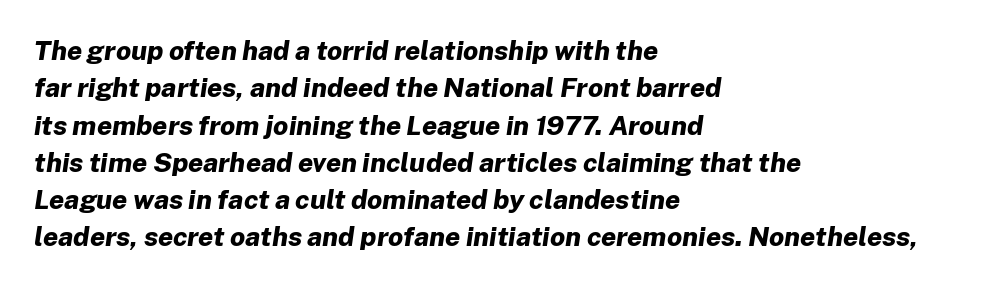
Q: Is the text bold? A: Yes.
Q: Is the text italic (slanted)? A: Yes, it leans right by about 8 degrees.
Q: Is the text underlined? A: No.
Q: How is the paragraph aligned? A: Left-aligned.
Q: Is the spacing between letters normal or unusually wide? A: Normal.
Q: Is the spacing between lines tight, normal or loose? A: Normal.
